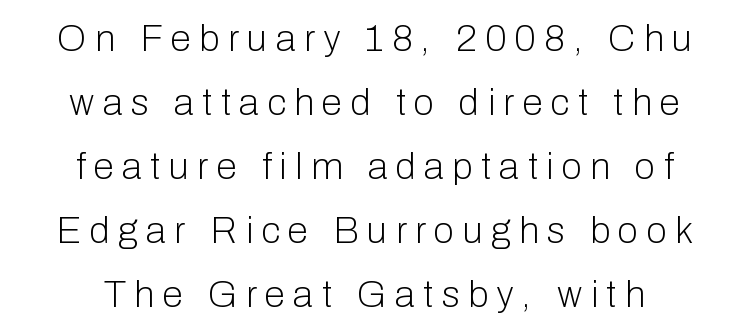
Q: Is the text bold? A: No.
Q: Is the text italic (slanted)? A: No, it is upright.
Q: Is the typeface a serif or a sans-serif typeface? A: Sans-serif.
Q: Is the text underlined? A: No.
Q: How is the paragraph aligned? A: Centered.
Q: Is the spacing between letters normal or unusually wide? A: Unusually wide.
Q: Width (condensed, normal, or wide)? A: Normal.
Q: Stroke contrast? A: Low.
Q: x-height? A: Medium.
Q: Monospaced? A: No.
